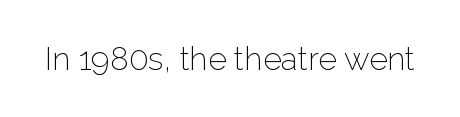
Q: Is the text bold? A: No.
Q: Is the text italic (slanted)? A: No, it is upright.
Q: Is the typeface a serif or a sans-serif typeface? A: Sans-serif.
Q: Is the text underlined? A: No.
Q: Is the spacing between letters normal or unusually wide? A: Normal.
Q: Width (condensed, normal, or wide)? A: Normal.
Q: Stroke contrast? A: Low.
Q: x-height? A: Medium.
Q: Monospaced? A: No.
